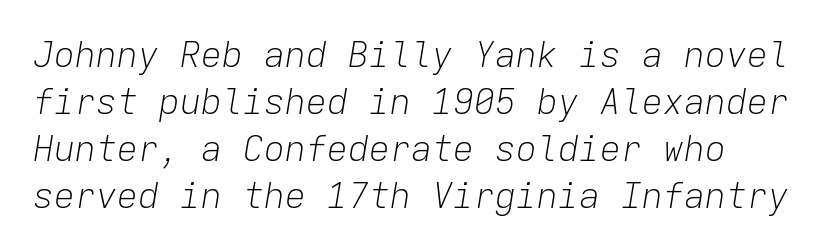
Q: Is the text bold? A: No.
Q: Is the text italic (slanted)? A: Yes, it leans right by about 9 degrees.
Q: Is the text underlined? A: No.
Q: Is the spacing between letters normal or unusually wide? A: Normal.
Q: Is the spacing between lines tight, normal or loose? A: Normal.
Q: Width (condensed, normal, or wide)? A: Normal.
Q: Stroke contrast? A: Low.
Q: x-height? A: Medium.
Q: Monospaced? A: Yes.
